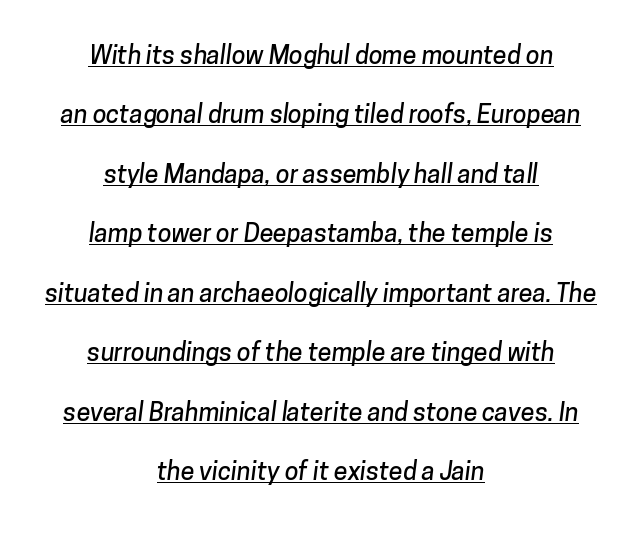
Decoration check: the copy is underlined. Typeset on center — no edge is straight. You could fit nearly another row in the gap between these rows. Compared with typical body copy, the letter spacing here is the same.
